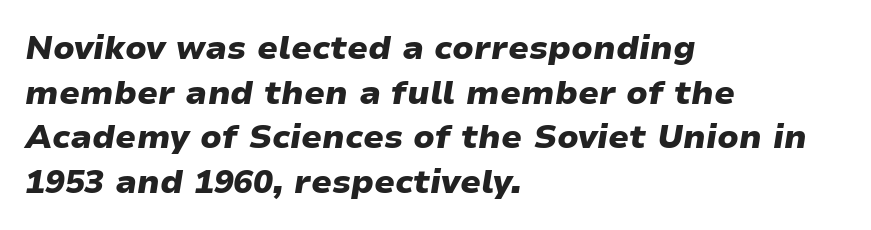
Q: Is the text bold? A: Yes.
Q: Is the text italic (slanted)? A: Yes, it leans right by about 9 degrees.
Q: Is the text underlined? A: No.
Q: How is the paragraph aligned? A: Left-aligned.
Q: Is the spacing between letters normal or unusually wide? A: Normal.
Q: Is the spacing between lines tight, normal or loose? A: Normal.
Q: Width (condensed, normal, or wide)? A: Wide.
Q: Stroke contrast? A: Low.
Q: x-height? A: Medium.
Q: Monospaced? A: No.
